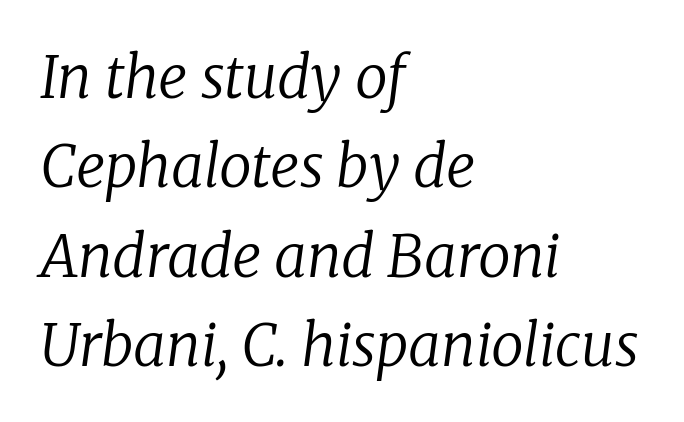
Q: Is the text bold? A: No.
Q: Is the text italic (slanted)? A: Yes, it leans right by about 8 degrees.
Q: Is the typeface a serif or a sans-serif typeface? A: Serif.
Q: Is the text underlined? A: No.
Q: How is the paragraph aligned? A: Left-aligned.
Q: Is the spacing between letters normal or unusually wide? A: Normal.
Q: Is the spacing between lines tight, normal or loose? A: Normal.
Q: Width (condensed, normal, or wide)? A: Normal.
Q: Stroke contrast? A: Low.
Q: x-height? A: Medium.
Q: Monospaced? A: No.
